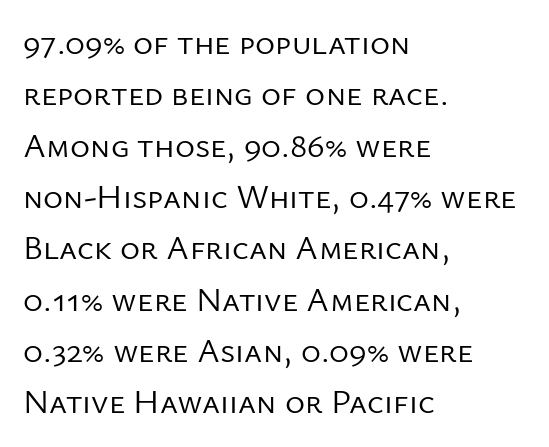
{"serif": "no", "italic": "no", "bold": "no", "weight": "regular", "width": "normal", "stroke_contrast": "low", "x_height": "medium", "monospaced": "no", "underline": "no", "align": "left", "line_spacing": "normal", "line_spacing_ratio": 1.51, "letter_spacing": "normal", "letter_spacing_em": 0.0, "glyph_px": 34}
